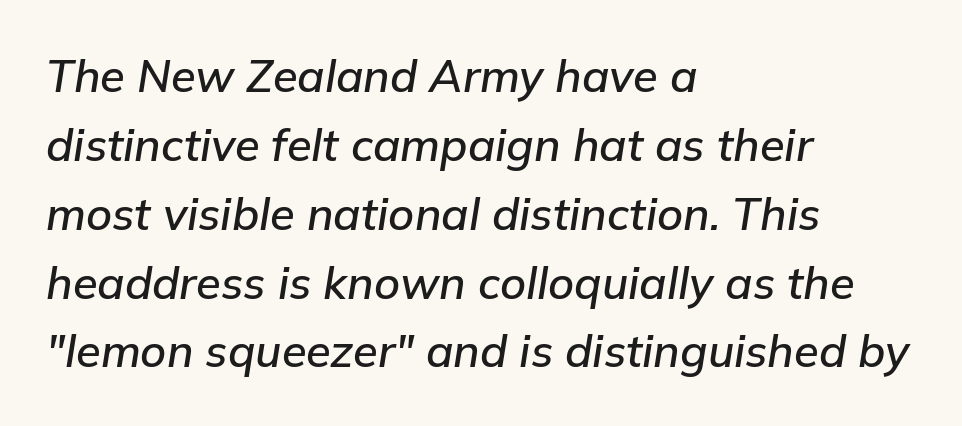
Q: Is the text italic (slanted)? A: Yes, it leans right by about 9 degrees.
Q: Is the text underlined? A: No.
Q: How is the paragraph aligned? A: Left-aligned.
Q: Is the spacing between letters normal or unusually wide? A: Normal.
Q: Is the spacing between lines tight, normal or loose? A: Normal.
Q: Width (condensed, normal, or wide)? A: Normal.
Q: Stroke contrast? A: Low.
Q: x-height? A: Medium.
Q: Monospaced? A: No.
